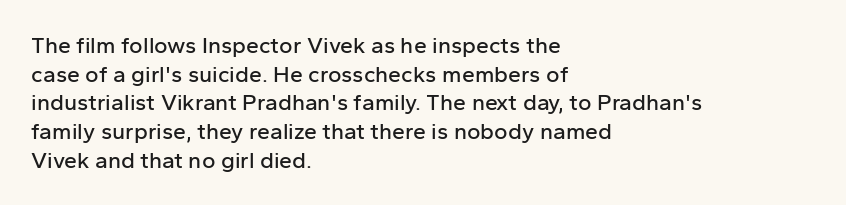
Quick note: not italic, upright. The letters sit at their default tracking, neither squeezed nor spread. The space between consecutive lines is moderate. This sample is left-justified, so line endings fall wherever the words run out. The string is rendered with underlining switched off.
